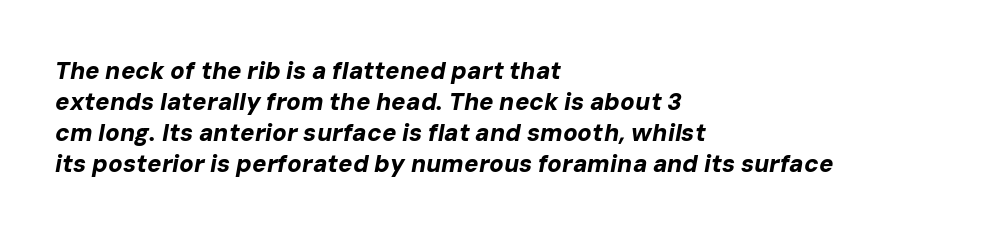
{"italic": "yes", "lean": "right", "slant_degrees": 10, "bold": "yes", "underline": "no", "align": "left", "line_spacing": "normal", "line_spacing_ratio": 1.29, "letter_spacing": "normal", "letter_spacing_em": 0.0, "glyph_px": 24}
